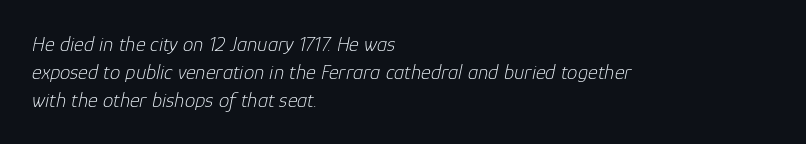
Q: Is the text bold? A: No.
Q: Is the text italic (slanted)? A: Yes, it leans right by about 12 degrees.
Q: Is the text underlined? A: No.
Q: How is the paragraph aligned? A: Left-aligned.
Q: Is the spacing between letters normal or unusually wide? A: Normal.
Q: Is the spacing between lines tight, normal or loose? A: Normal.
